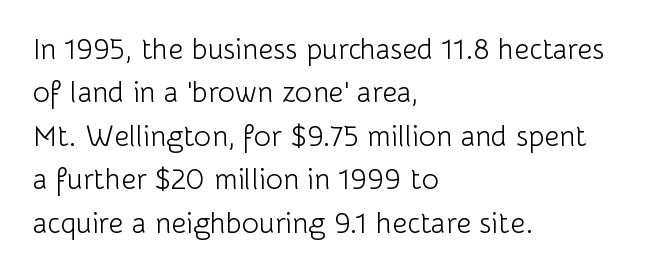
Q: Is the text bold? A: No.
Q: Is the text italic (slanted)? A: No, it is upright.
Q: Is the typeface a serif or a sans-serif typeface? A: Sans-serif.
Q: Is the text underlined? A: No.
Q: How is the paragraph aligned? A: Left-aligned.
Q: Is the spacing between letters normal or unusually wide? A: Normal.
Q: Is the spacing between lines tight, normal or loose? A: Normal.
Q: Width (condensed, normal, or wide)? A: Normal.
Q: Stroke contrast? A: Low.
Q: x-height? A: Medium.
Q: Monospaced? A: No.
